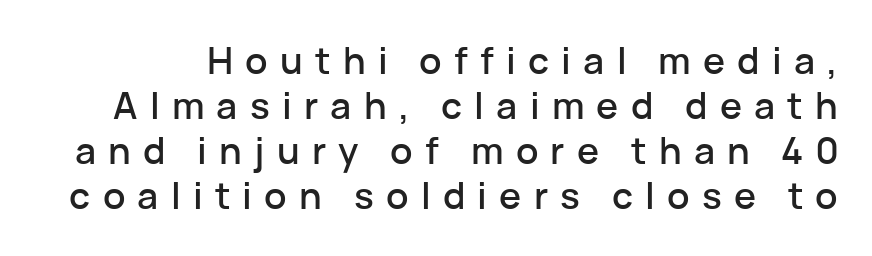
Lines of text with bare space underneath. Each letter's strokes conclude bluntly, with no projecting serifs. Looks like regular typesetting: each glyph gets only the width it needs. In terms of letterspacing, this is a distinctly airy, spread setting.
